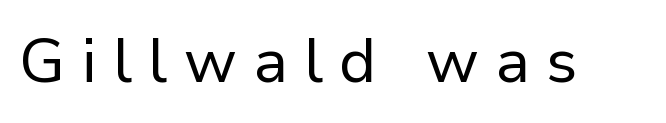
{"serif": "no", "italic": "no", "bold": "no", "weight": "regular", "width": "normal", "stroke_contrast": "low", "x_height": "medium", "monospaced": "no", "underline": "no", "letter_spacing": "wide", "letter_spacing_em": 0.26, "glyph_px": 62}
